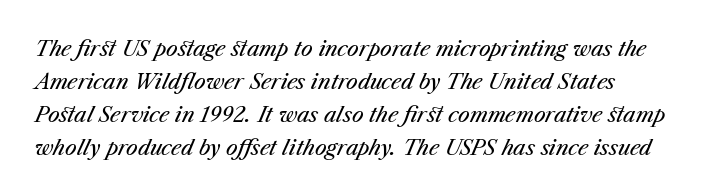
The image shows 21 px text type, italic (leaning right); set normal line spacing (1.57x), normal letter spacing, not underlined.
